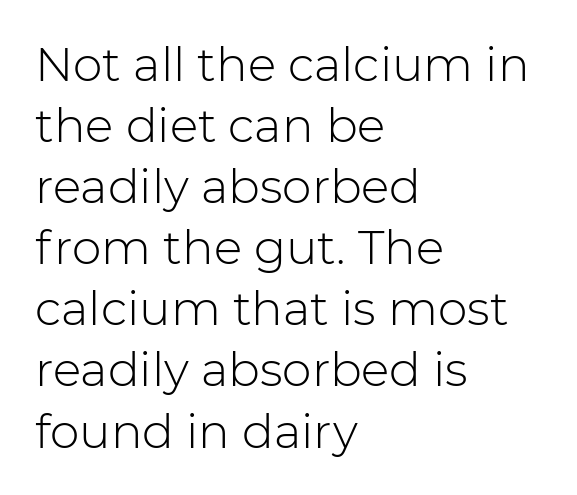
{"serif": "no", "italic": "no", "bold": "no", "weight": "light", "width": "normal", "stroke_contrast": "low", "x_height": "medium", "monospaced": "no", "underline": "no", "align": "left", "line_spacing": "normal", "line_spacing_ratio": 1.3, "letter_spacing": "normal", "letter_spacing_em": 0.0, "glyph_px": 47}
